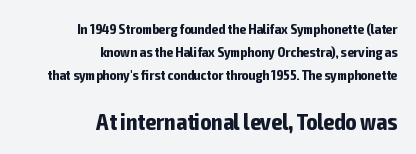
{"italic": "no", "bold": "yes", "underline": "no", "align": "right", "line_spacing": "normal", "line_spacing_ratio": 1.63, "letter_spacing": "normal", "letter_spacing_em": 0.0, "larger_block": "second", "size_ratio": 1.64, "glyph_px": 23}
